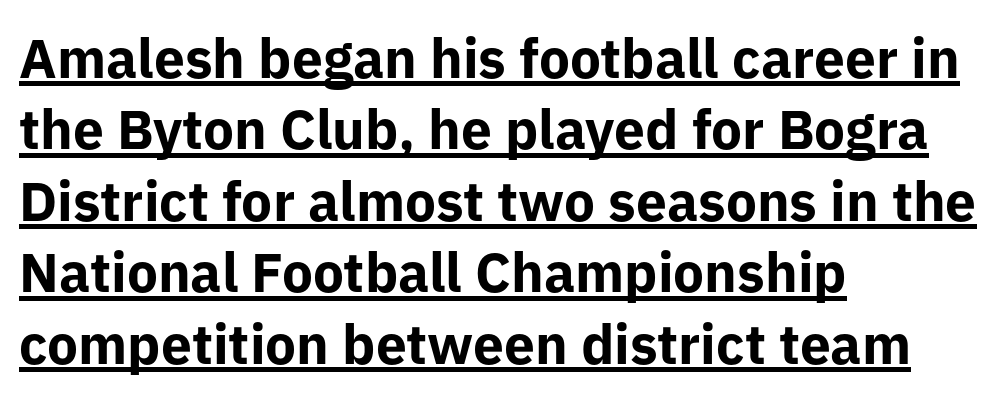
The image shows 55 px bold sans-serif type, upright; set left-aligned, normal line spacing (1.3x), normal letter spacing, underlined; low stroke contrast and a medium x-height.
